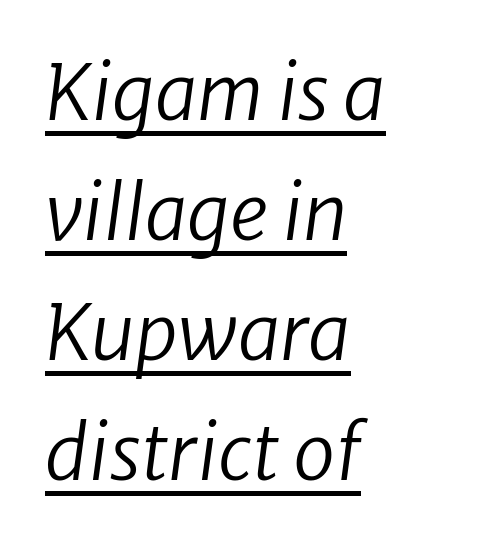
The image shows 76 px regular-weight type, italic (leaning right); set left-aligned, normal line spacing (1.58x), normal letter spacing, underlined; low stroke contrast and a medium x-height.
